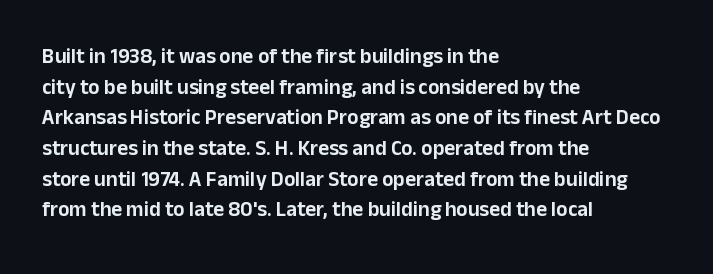
Q: Is the text italic (slanted)? A: No, it is upright.
Q: Is the text underlined? A: No.
Q: How is the paragraph aligned? A: Left-aligned.
Q: Is the spacing between letters normal or unusually wide? A: Normal.
Q: Is the spacing between lines tight, normal or loose? A: Normal.
